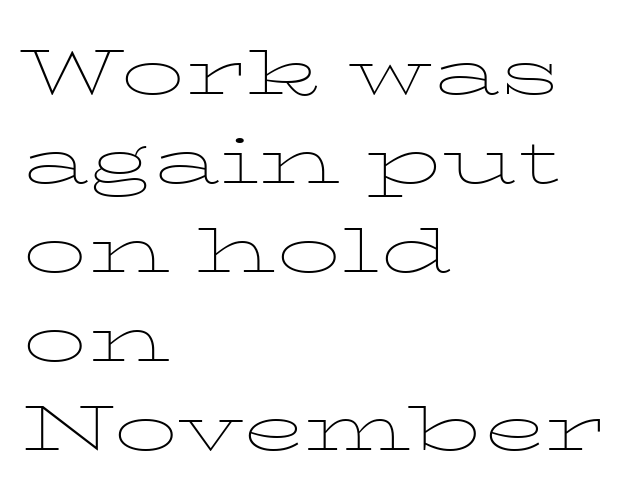
Q: Is the text bold? A: No.
Q: Is the text italic (slanted)? A: No, it is upright.
Q: Is the typeface a serif or a sans-serif typeface? A: Serif.
Q: Is the text underlined? A: No.
Q: How is the paragraph aligned? A: Left-aligned.
Q: Is the spacing between letters normal or unusually wide? A: Normal.
Q: Is the spacing between lines tight, normal or loose? A: Normal.
Q: Width (condensed, normal, or wide)? A: Wide.
Q: Stroke contrast? A: Low.
Q: x-height? A: Medium.
Q: Monospaced? A: No.
